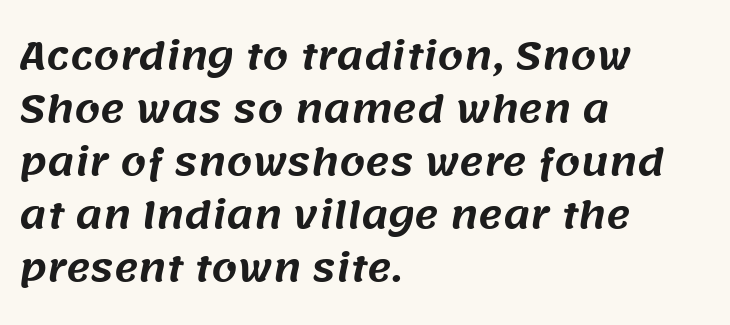
The image shows 37 px sans-serif type; set left-aligned, normal line spacing (1.43x), normal letter spacing, not underlined; medium stroke contrast and a large x-height.
